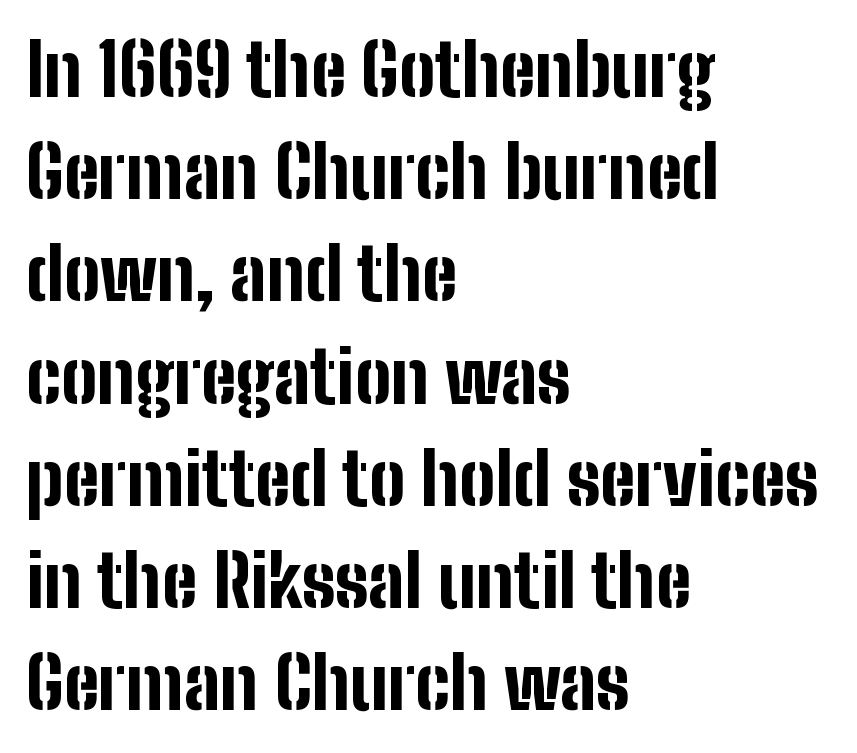
Q: Is the text bold? A: Yes.
Q: Is the text italic (slanted)? A: No, it is upright.
Q: Is the typeface a serif or a sans-serif typeface? A: Sans-serif.
Q: Is the text underlined? A: No.
Q: How is the paragraph aligned? A: Left-aligned.
Q: Is the spacing between letters normal or unusually wide? A: Normal.
Q: Is the spacing between lines tight, normal or loose? A: Normal.
Q: Width (condensed, normal, or wide)? A: Condensed.
Q: Stroke contrast? A: Low.
Q: x-height? A: Medium.
Q: Monospaced? A: No.
